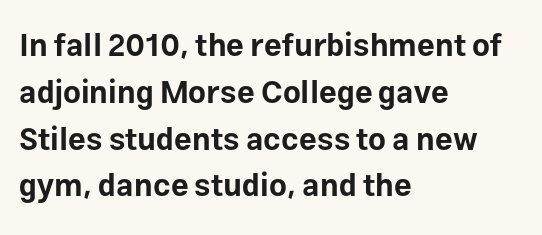
The image shows 31 px bold sans-serif type, upright; set left-aligned, normal line spacing (1.51x), normal letter spacing, not underlined; low stroke contrast and a medium x-height.
